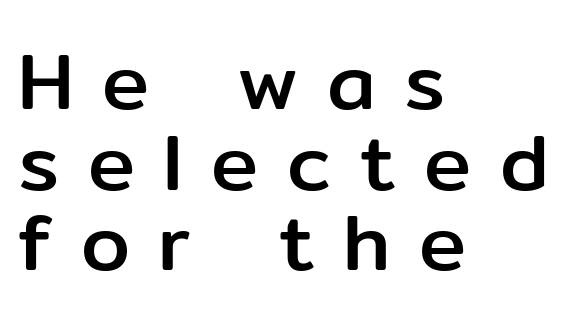
The image shows 79 px sans-serif type, upright; set left-aligned, tight line spacing (1.02x), unusually wide letter spacing (+0.36 em), not underlined; low stroke contrast and a medium x-height.
